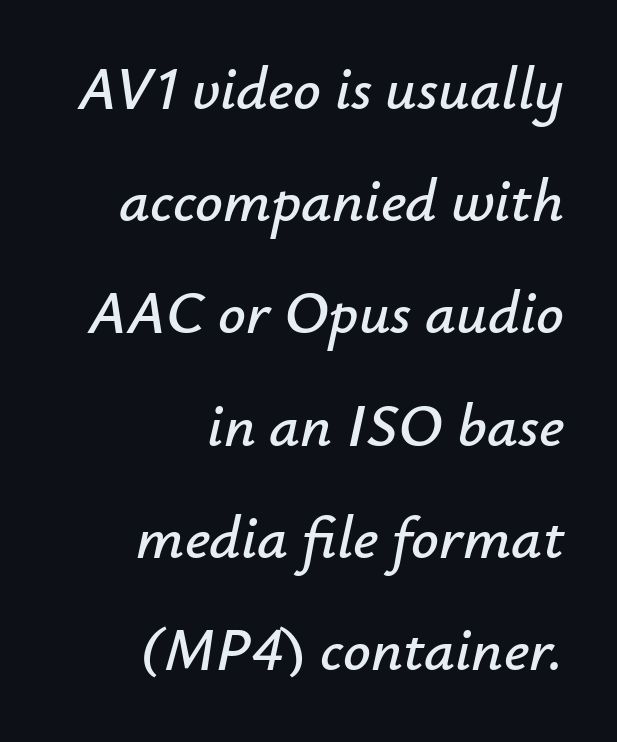
{"italic": "yes", "lean": "right", "slant_degrees": 12, "width": "normal", "stroke_contrast": "low", "x_height": "small", "monospaced": "no", "underline": "no", "align": "right", "line_spacing_ratio": 1.84, "letter_spacing": "normal", "letter_spacing_em": 0.0, "glyph_px": 61}
